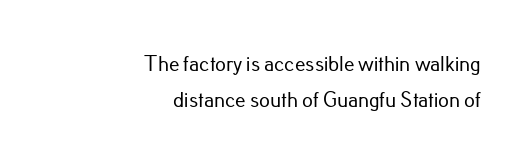
{"italic": "no", "underline": "no", "align": "right", "line_spacing_ratio": 1.72, "letter_spacing": "normal", "letter_spacing_em": 0.0, "glyph_px": 21}
